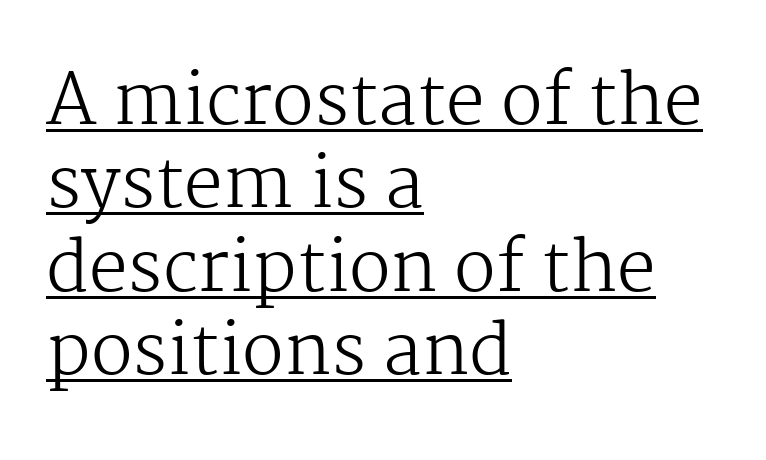
The image shows 69 px regular-weight serif type, upright; set left-aligned, line spacing 1.21x, normal letter spacing, underlined; medium stroke contrast and a medium x-height.
